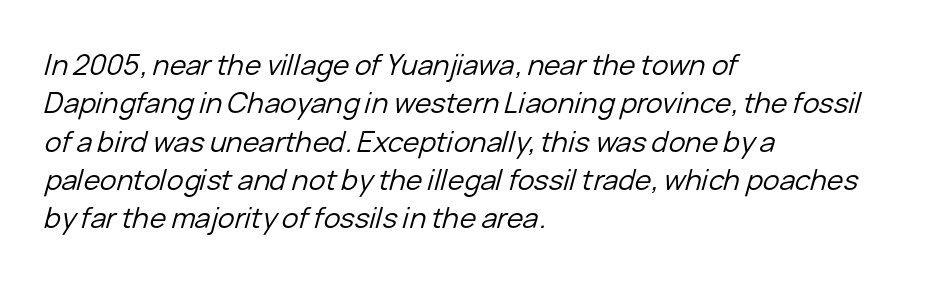
Line beginnings align vertically; line endings do not. Note the varied advance widths — an 'i' is clearly narrower than an 'm'. These lines keep a tight, regular rhythm from letter to letter. The font sits on the lighter half of the weight spectrum, regular included.
